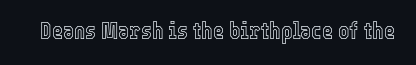
{"italic": "no", "underline": "no", "letter_spacing": "normal", "letter_spacing_em": 0.0, "glyph_px": 24}
